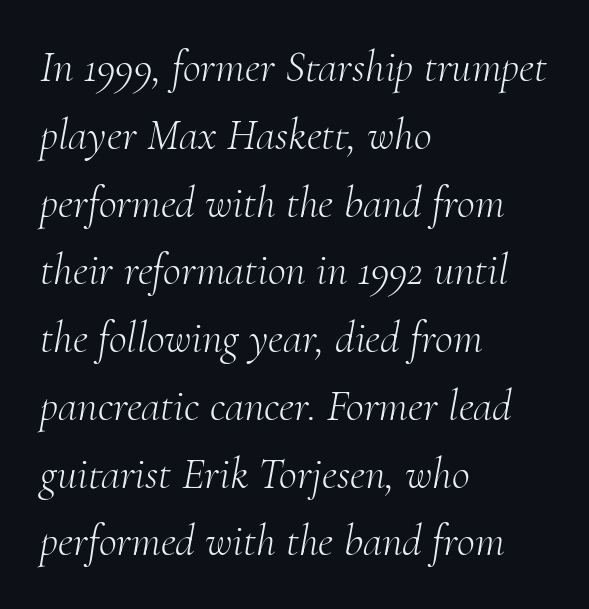
Q: Is the text bold? A: No.
Q: Is the text italic (slanted)? A: Yes, it leans right by about 10 degrees.
Q: Is the typeface a serif or a sans-serif typeface? A: Serif.
Q: Is the text underlined? A: No.
Q: How is the paragraph aligned? A: Left-aligned.
Q: Is the spacing between letters normal or unusually wide? A: Normal.
Q: Is the spacing between lines tight, normal or loose? A: Normal.
Q: Width (condensed, normal, or wide)? A: Normal.
Q: Stroke contrast? A: Medium.
Q: x-height? A: Small.
Q: Monospaced? A: No.
